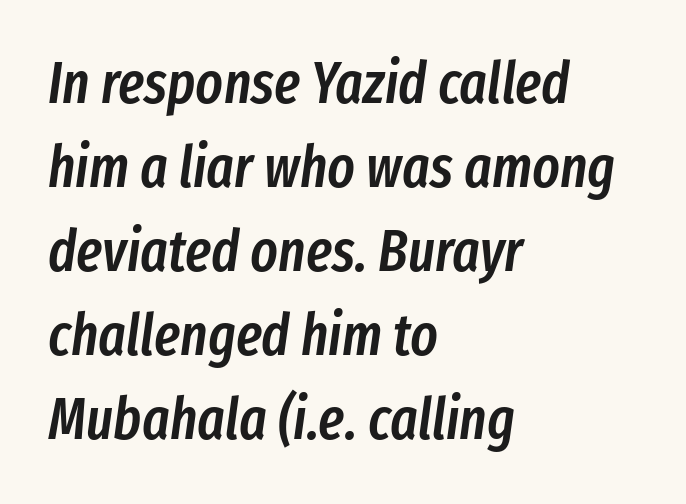
{"italic": "yes", "lean": "right", "slant_degrees": 8, "bold": "semi", "weight": "semibold", "width": "condensed", "stroke_contrast": "low", "x_height": "medium", "monospaced": "no", "underline": "no", "align": "left", "line_spacing": "normal", "line_spacing_ratio": 1.45, "letter_spacing": "normal", "letter_spacing_em": 0.0, "glyph_px": 58}
